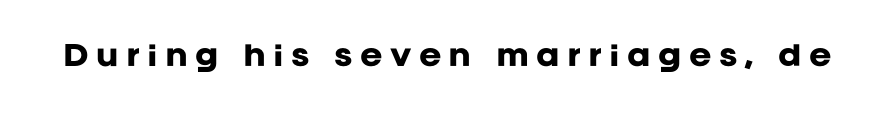
{"italic": "no", "bold": "yes", "underline": "no", "letter_spacing": "wide", "letter_spacing_em": 0.27, "glyph_px": 27}
